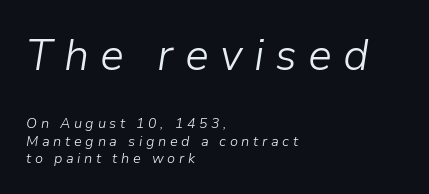
In terms of posture, this sample is oblique. This reads as an unemphasized weight, regular at the heaviest. Looks like regular typesetting: each glyph gets only the width it needs. Any mark beneath the type? The region is blank. What stands out about the letter spacing? Its width — letters are far apart. Typeset ragged right — the left edge is the straight one.
